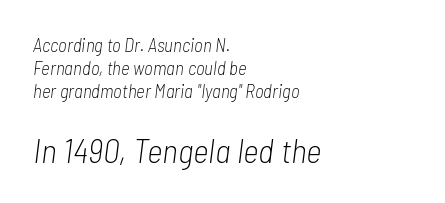
The image shows 34 px light, condensed type, italic (leaning right); set left-aligned, line spacing 1.2x, normal letter spacing, not underlined; the second (bottom) block is 1.79x larger; low stroke contrast and a medium x-height.
